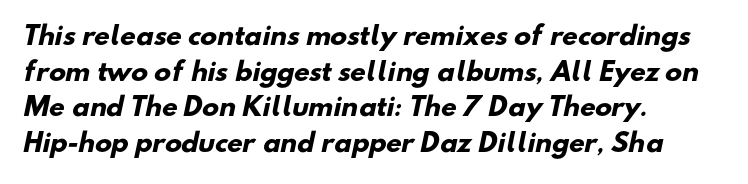
{"bold": "yes", "underline": "no", "align": "left", "line_spacing": "normal", "line_spacing_ratio": 1.43, "letter_spacing": "normal", "letter_spacing_em": 0.0, "glyph_px": 25}
